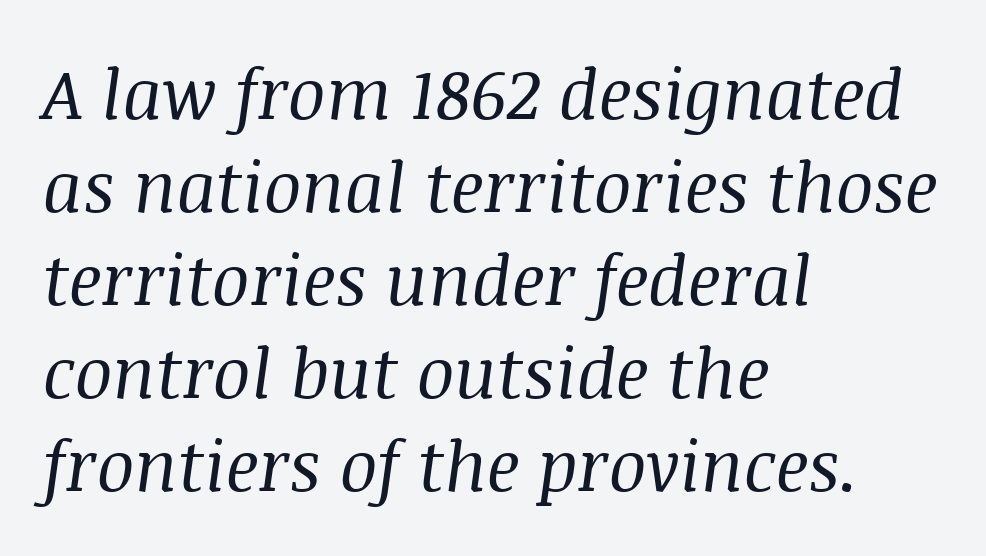
{"serif": "yes", "italic": "yes", "lean": "right", "slant_degrees": 8, "bold": "no", "weight": "regular", "width": "normal", "stroke_contrast": "medium", "x_height": "large", "monospaced": "no", "underline": "no", "align": "left", "line_spacing": "normal", "line_spacing_ratio": 1.33, "letter_spacing": "normal", "letter_spacing_em": 0.0, "glyph_px": 70}
